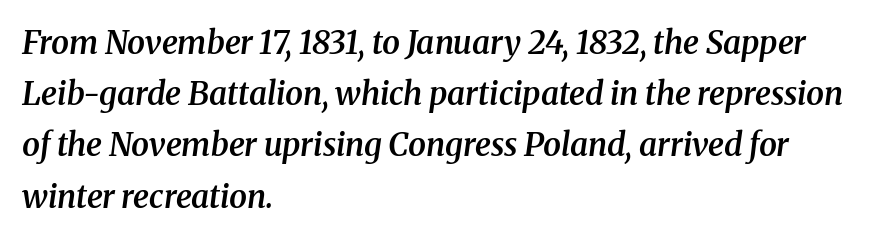
{"serif": "yes", "italic": "yes", "lean": "right", "slant_degrees": 8, "bold": "semi", "weight": "semibold", "width": "normal", "stroke_contrast": "medium", "x_height": "medium", "monospaced": "no", "underline": "no", "align": "left", "line_spacing": "normal", "line_spacing_ratio": 1.6, "letter_spacing": "normal", "letter_spacing_em": 0.0, "glyph_px": 32}
